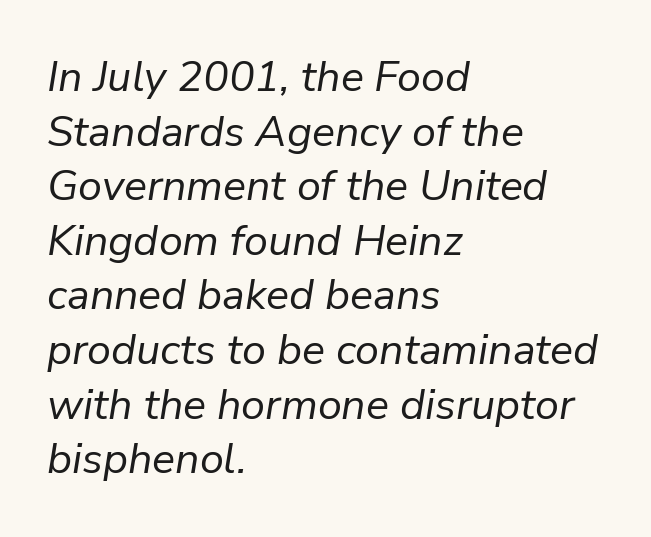
Q: Is the text bold? A: No.
Q: Is the text italic (slanted)? A: Yes, it leans right by about 9 degrees.
Q: Is the text underlined? A: No.
Q: How is the paragraph aligned? A: Left-aligned.
Q: Is the spacing between letters normal or unusually wide? A: Normal.
Q: Is the spacing between lines tight, normal or loose? A: Normal.
Q: Width (condensed, normal, or wide)? A: Normal.
Q: Stroke contrast? A: Low.
Q: x-height? A: Medium.
Q: Monospaced? A: No.
